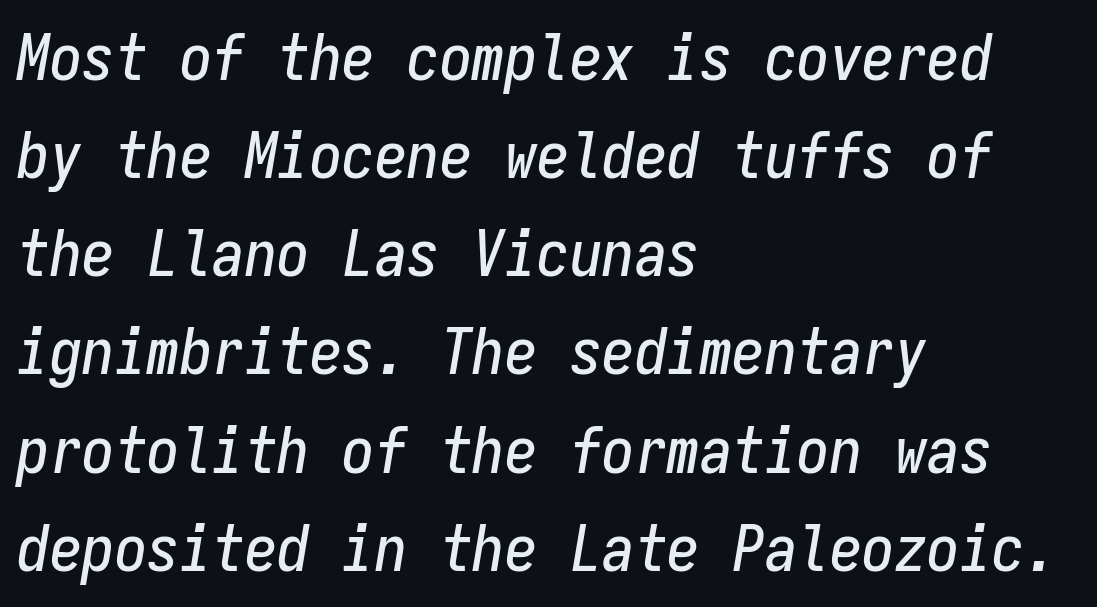
Q: Is the text italic (slanted)? A: Yes, it leans right by about 9 degrees.
Q: Is the text underlined? A: No.
Q: How is the paragraph aligned? A: Left-aligned.
Q: Is the spacing between letters normal or unusually wide? A: Normal.
Q: Is the spacing between lines tight, normal or loose? A: Normal.
Q: Width (condensed, normal, or wide)? A: Condensed.
Q: Stroke contrast? A: Low.
Q: x-height? A: Medium.
Q: Monospaced? A: Yes.
